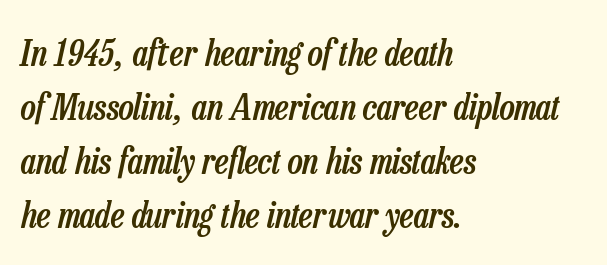
The image shows 36 px semibold, condensed type, italic (leaning right); set left-aligned, normal line spacing (1.5x), normal letter spacing, not underlined; low stroke contrast and a medium x-height.
